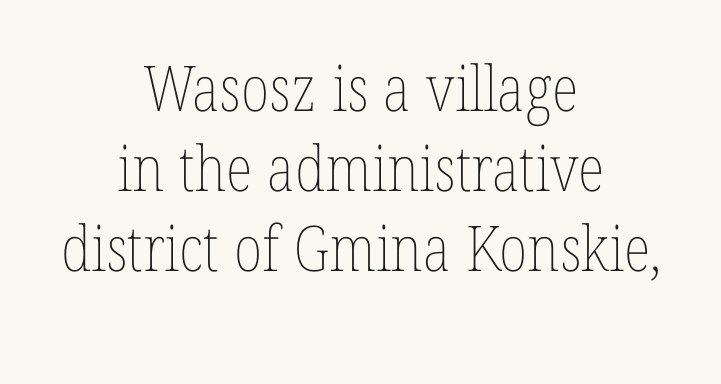
{"italic": "no", "bold": "no", "weight": "thin", "width": "condensed", "stroke_contrast": "low", "x_height": "medium", "monospaced": "no", "underline": "no", "align": "center", "line_spacing": "normal", "line_spacing_ratio": 1.27, "letter_spacing": "normal", "letter_spacing_em": 0.0, "glyph_px": 63}
